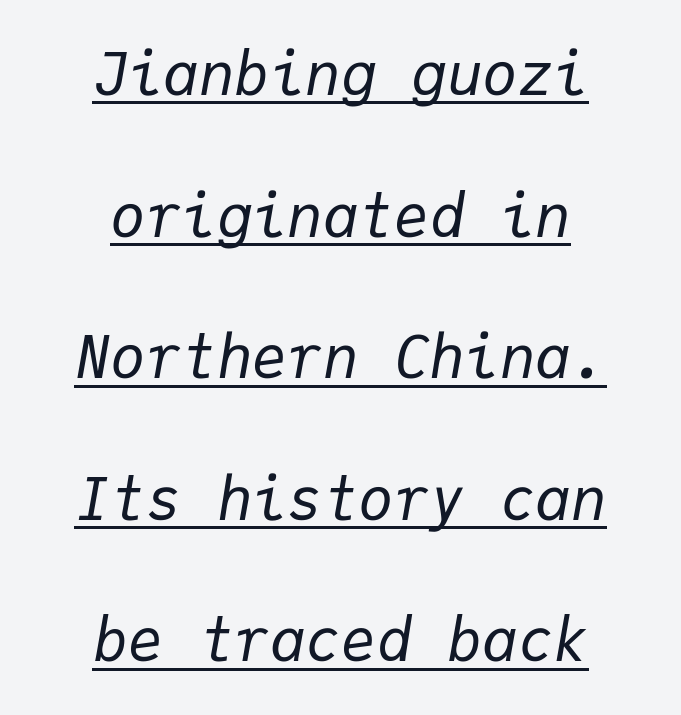
Q: Is the text bold? A: No.
Q: Is the text italic (slanted)? A: Yes, it leans right by about 9 degrees.
Q: Is the text underlined? A: Yes.
Q: How is the paragraph aligned? A: Centered.
Q: Is the spacing between letters normal or unusually wide? A: Normal.
Q: Is the spacing between lines tight, normal or loose? A: Loose.
Q: Width (condensed, normal, or wide)? A: Normal.
Q: Stroke contrast? A: Low.
Q: x-height? A: Medium.
Q: Monospaced? A: Yes.
